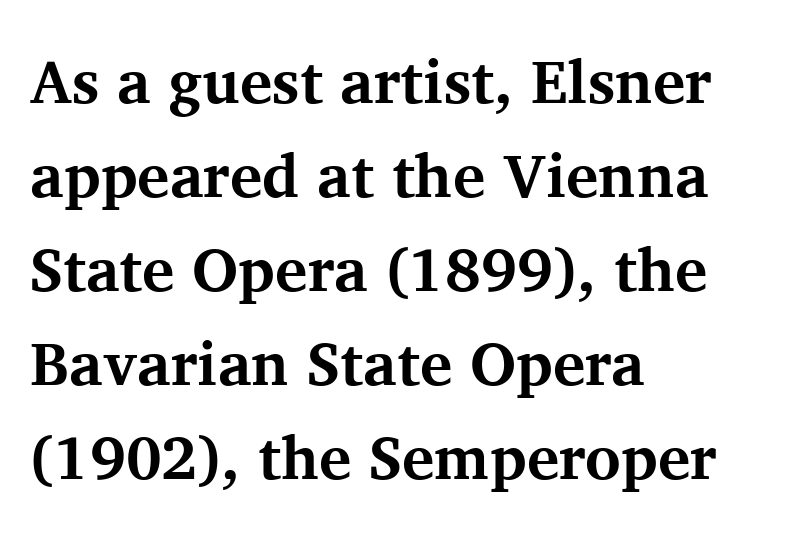
The image shows 61 px bold serif type, upright; set left-aligned, normal line spacing (1.54x), normal letter spacing, not underlined; medium stroke contrast and a medium x-height.
